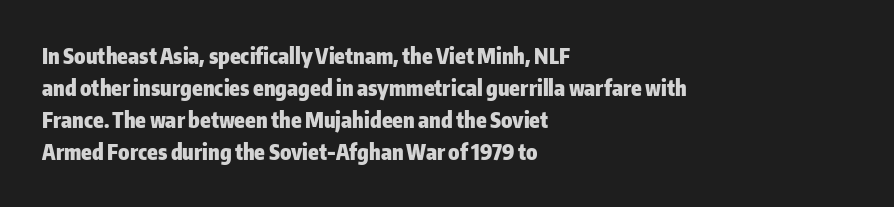
The image shows 21 px bold type, upright; set left-aligned, normal line spacing (1.52x), normal letter spacing, not underlined.
